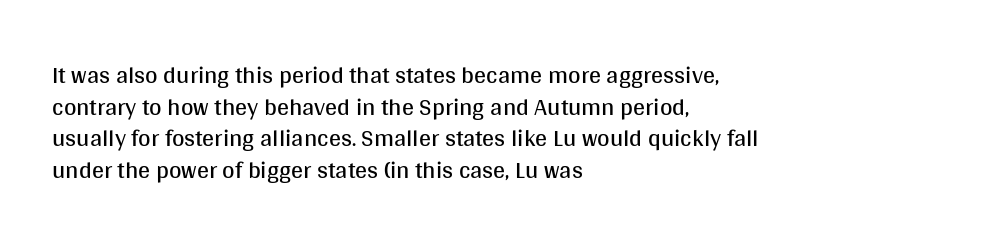
Leftover space on each line is placed entirely after the last word. The typesetting does not lean heavy: it is not bold. Honestly, the letter spacing is just normal — you wouldn't notice it. Underline: absent. If you drew a line through each stem, it would be perfectly vertical.
